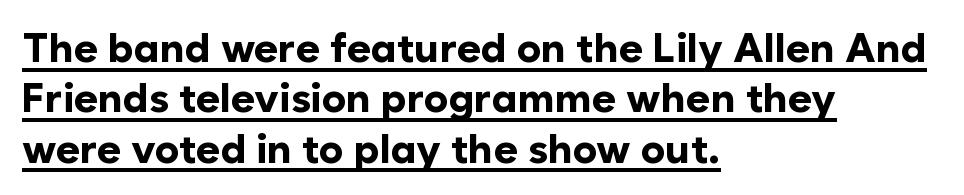
Font category for this specimen: sans-serif. Inter-character spacing is left at the font's built-in metrics. The typography opts for an upright posture over an oblique one. The passage shown is underscored from start to finish.
